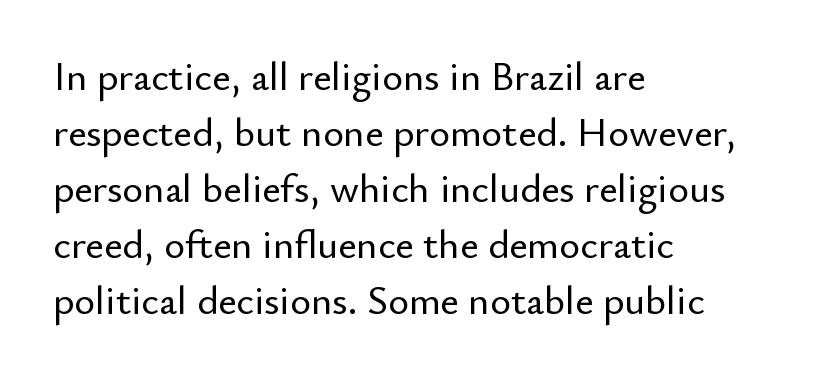
{"serif": "no", "italic": "no", "width": "normal", "stroke_contrast": "low", "x_height": "small", "monospaced": "no", "underline": "no", "align": "left", "line_spacing": "normal", "line_spacing_ratio": 1.4, "letter_spacing": "normal", "letter_spacing_em": 0.0, "glyph_px": 40}
